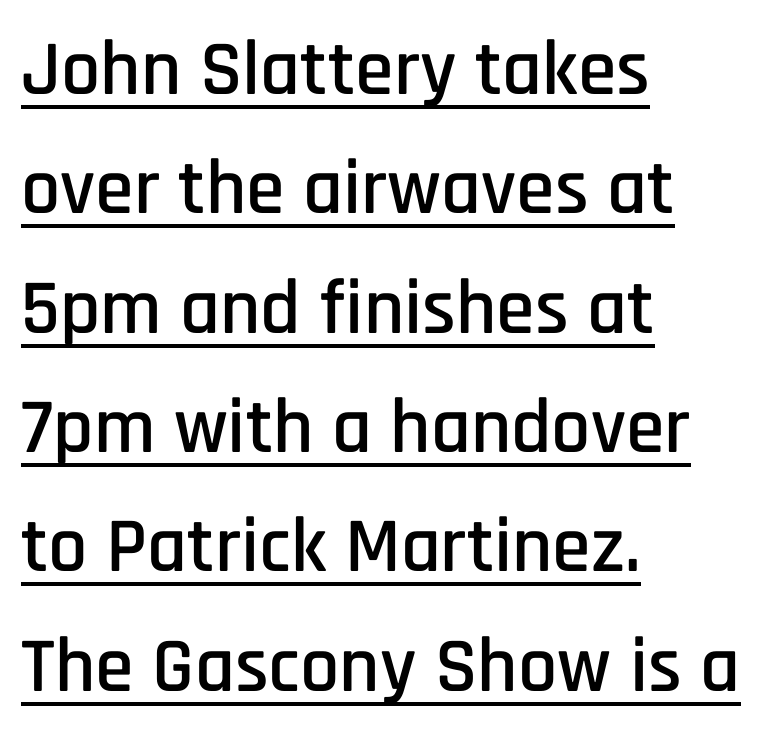
The letters advance in unequal steps, a hallmark of proportional type. The rendered words wear a rule along their underside. Posture: straight, roman, zero tilt. The lines sit at an ordinary, default distance from one another.
